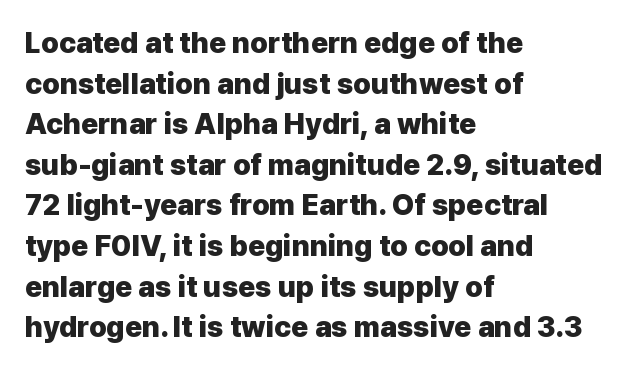
Q: Is the text bold? A: Yes.
Q: Is the text italic (slanted)? A: No, it is upright.
Q: Is the typeface a serif or a sans-serif typeface? A: Sans-serif.
Q: Is the text underlined? A: No.
Q: How is the paragraph aligned? A: Left-aligned.
Q: Is the spacing between letters normal or unusually wide? A: Normal.
Q: Is the spacing between lines tight, normal or loose? A: Normal.
Q: Width (condensed, normal, or wide)? A: Normal.
Q: Stroke contrast? A: Low.
Q: x-height? A: Medium.
Q: Monospaced? A: No.
